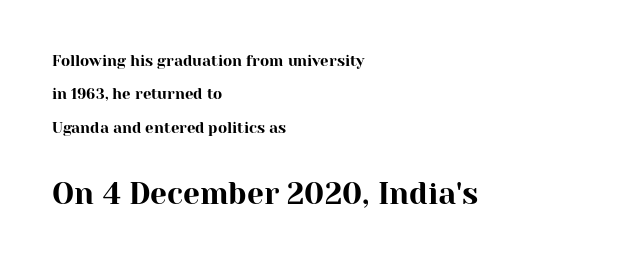
The image shows 30 px serif type, upright; set left-aligned, loose line spacing (2.22x), normal letter spacing, not underlined; the second (bottom) block is 2.0x larger; high stroke contrast and a medium x-height.
